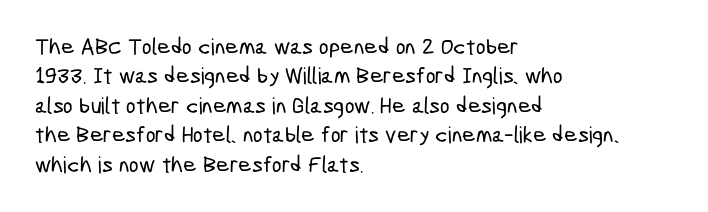
The baseline area is clear. In CSS terms this would be text-align: left. In terms of letterspacing, this is plain default setting. Interline gaps are of average width in this sample.
